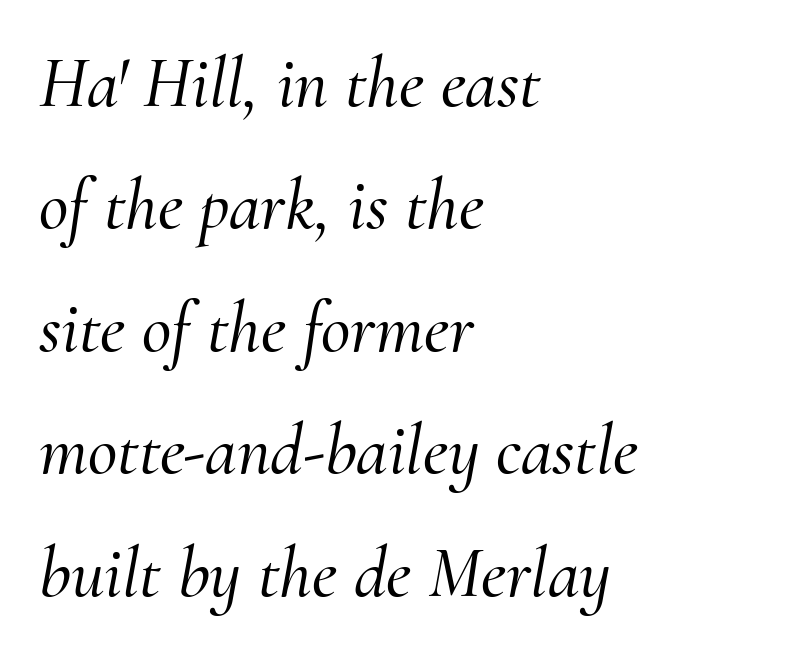
The image shows 72 px serif type, italic (leaning right); set left-aligned, normal line spacing (1.7x), normal letter spacing, not underlined; medium stroke contrast and a small x-height.
